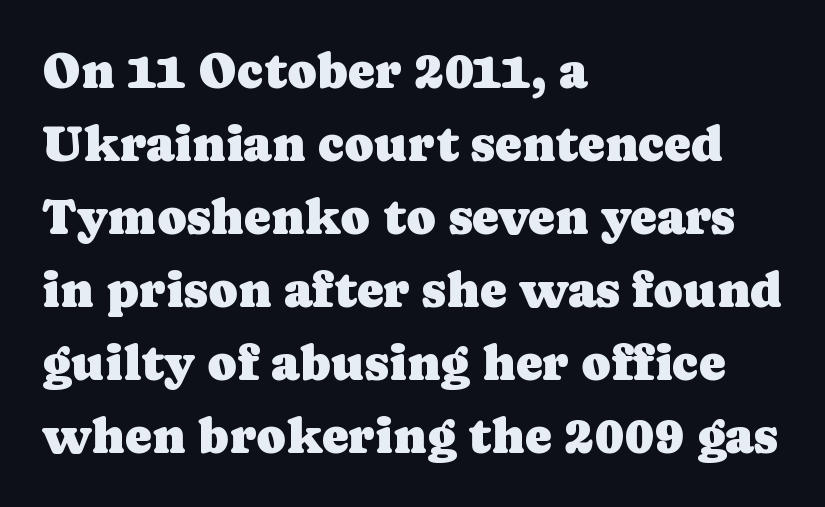
The image shows 50 px serif type, upright; set left-aligned, normal line spacing (1.46x), normal letter spacing, not underlined; low stroke contrast and a medium x-height.
